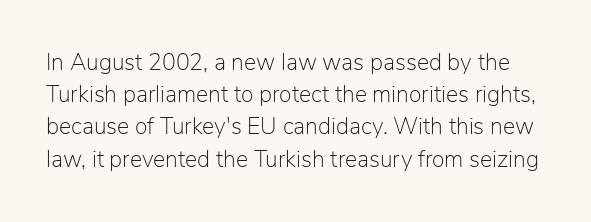
Q: Is the text bold? A: No.
Q: Is the text italic (slanted)? A: No, it is upright.
Q: Is the text underlined? A: No.
Q: Is the spacing between letters normal or unusually wide? A: Normal.
Q: Is the spacing between lines tight, normal or loose? A: Normal.
